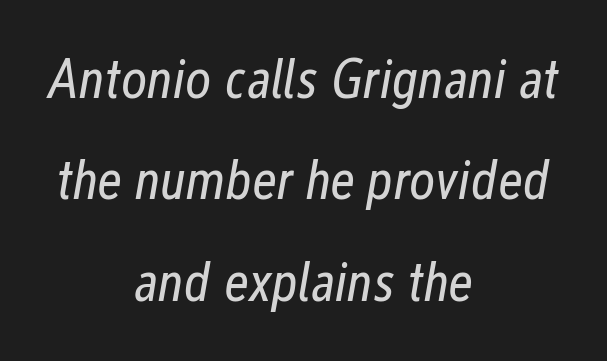
The image shows 56 px regular-weight, condensed type, italic (leaning right); set centered, line spacing 1.81x, normal letter spacing, not underlined; low stroke contrast and a medium x-height.
